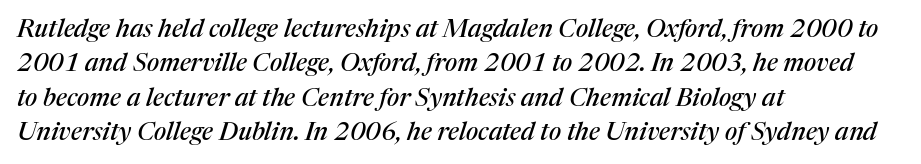
{"italic": "yes", "lean": "right", "slant_degrees": 17, "underline": "no", "align": "left", "line_spacing": "normal", "line_spacing_ratio": 1.38, "letter_spacing": "normal", "letter_spacing_em": 0.0, "glyph_px": 25}
